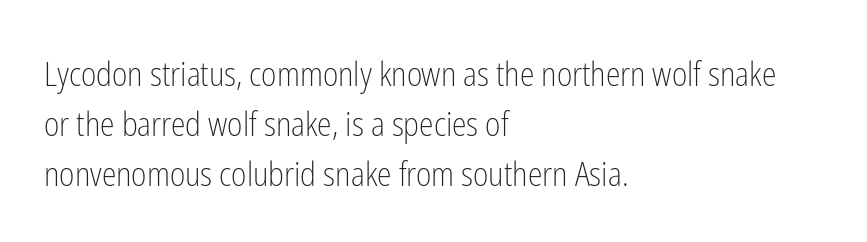
Honestly, the letter spacing is just normal — you wouldn't notice it. In terms of posture, this sample is upright. No letter is thick-stroked: the sample isn't bold. A clean baseline with only descenders dipping below it. The lines are quadded left. Check where the strokes stop: nothing finishes them off — pure sans.
